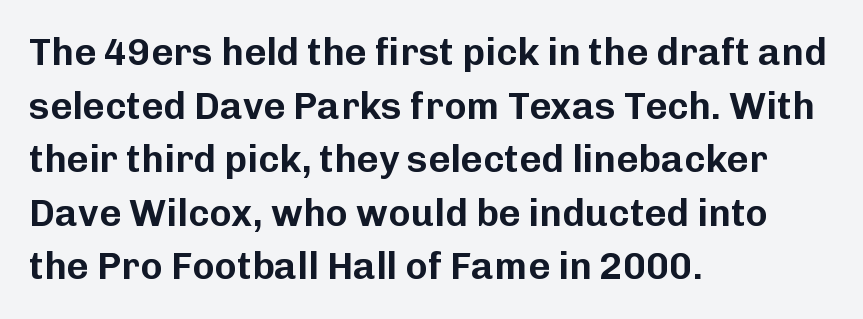
The image shows 38 px sans-serif type, upright; set left-aligned, normal line spacing (1.41x), normal letter spacing, not underlined; low stroke contrast and a medium x-height.
